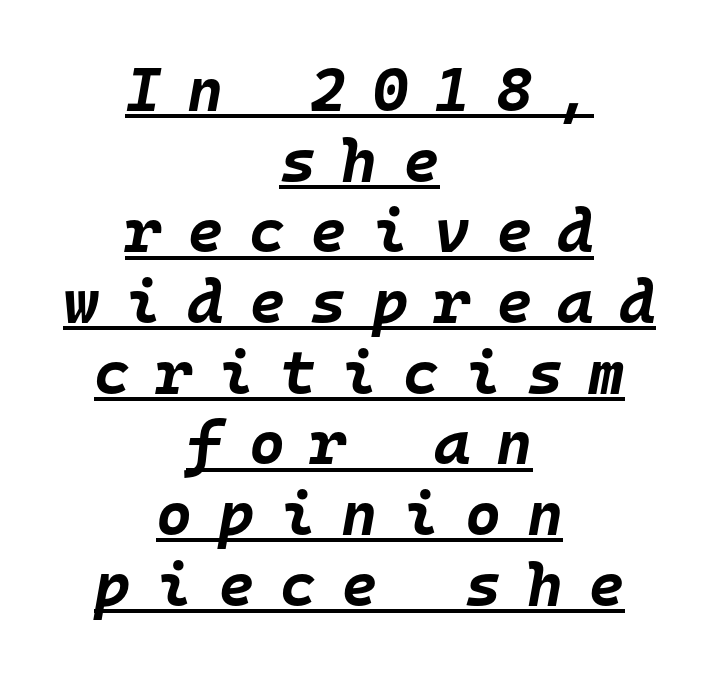
The image shows 62 px bold type, italic (leaning right), monospaced; set centered, tight line spacing (1.14x), unusually wide letter spacing (+0.41 em), underlined; low stroke contrast and a large x-height.
